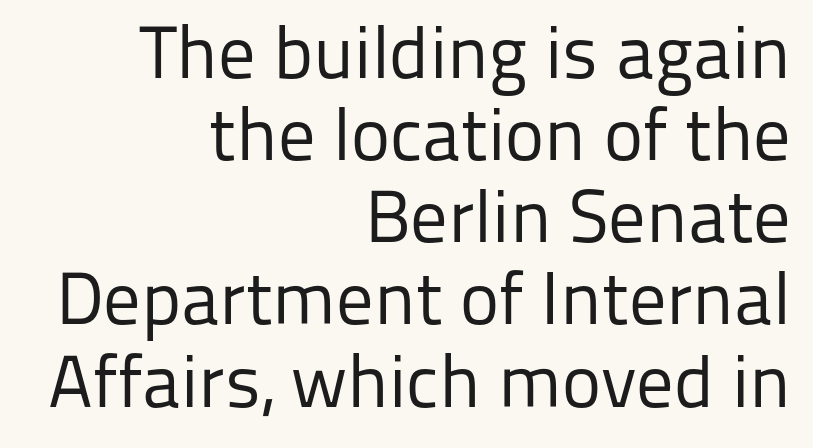
Q: Is the text bold? A: No.
Q: Is the text italic (slanted)? A: No, it is upright.
Q: Is the typeface a serif or a sans-serif typeface? A: Sans-serif.
Q: Is the text underlined? A: No.
Q: How is the paragraph aligned? A: Right-aligned.
Q: Is the spacing between letters normal or unusually wide? A: Normal.
Q: Is the spacing between lines tight, normal or loose? A: Tight.
Q: Width (condensed, normal, or wide)? A: Normal.
Q: Stroke contrast? A: Low.
Q: x-height? A: Medium.
Q: Monospaced? A: No.
